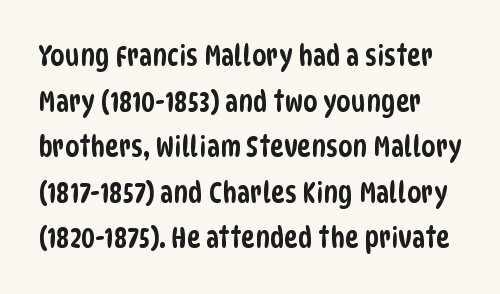
Q: Is the typeface a serif or a sans-serif typeface? A: Sans-serif.
Q: Is the text underlined? A: No.
Q: Is the spacing between letters normal or unusually wide? A: Normal.
Q: Is the spacing between lines tight, normal or loose? A: Normal.
Q: Width (condensed, normal, or wide)? A: Condensed.
Q: Stroke contrast? A: Low.
Q: x-height? A: Large.
Q: Monospaced? A: No.
